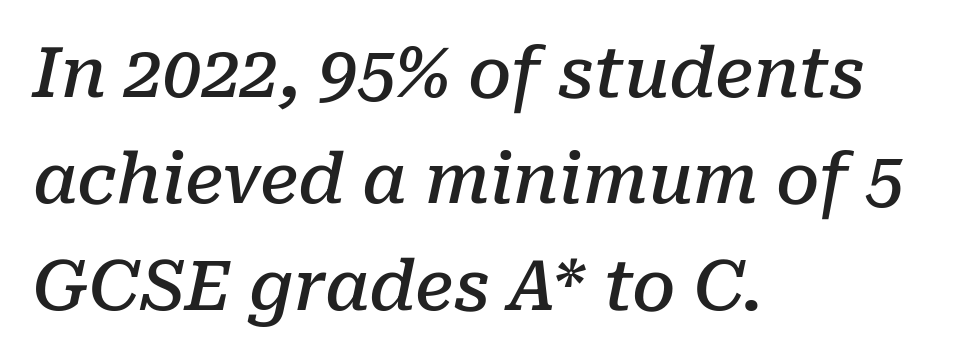
Q: Is the text bold? A: Semi-bold.
Q: Is the text italic (slanted)? A: Yes, it leans right by about 10 degrees.
Q: Is the typeface a serif or a sans-serif typeface? A: Serif.
Q: Is the text underlined? A: No.
Q: How is the paragraph aligned? A: Left-aligned.
Q: Is the spacing between letters normal or unusually wide? A: Normal.
Q: Is the spacing between lines tight, normal or loose? A: Normal.
Q: Width (condensed, normal, or wide)? A: Normal.
Q: Stroke contrast? A: Low.
Q: x-height? A: Medium.
Q: Monospaced? A: No.
